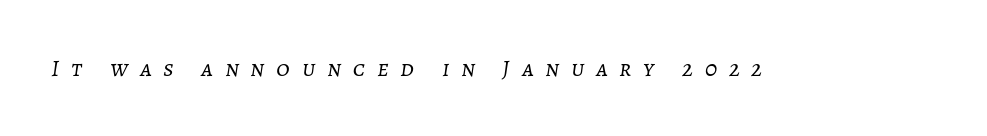
Stems and bowls with no extra thickness — not bold. Descenders are the only things crossing below the line. Display-style spreading of the glyphs; the letterfit is very open. The face used here has a pronounced slope to its letters.
